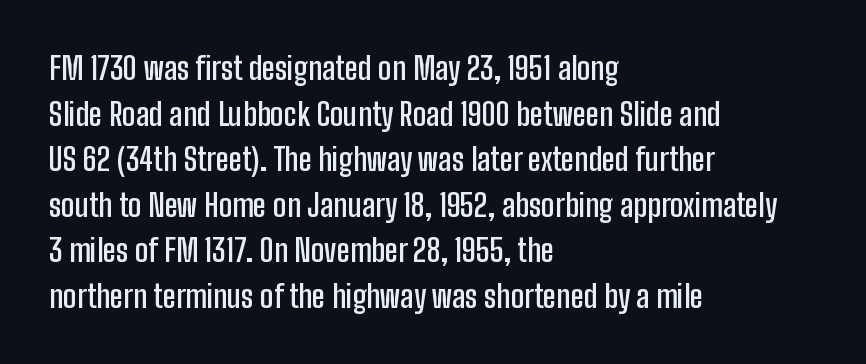
The image shows 31 px semibold, condensed sans-serif type, upright; set left-aligned, normal line spacing (1.47x), normal letter spacing, not underlined; low stroke contrast and a medium x-height.
